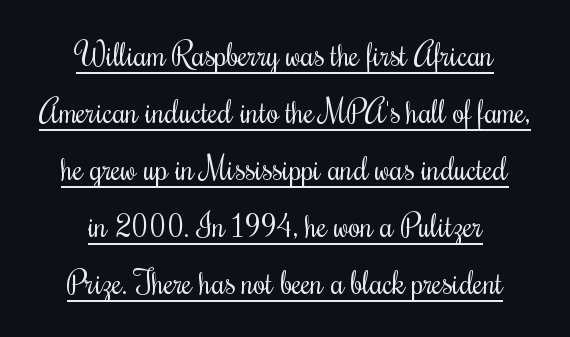
The image shows 31 px regular-weight, condensed serif type; set centered, line spacing 1.84x, normal letter spacing, underlined; medium stroke contrast and a small x-height.
